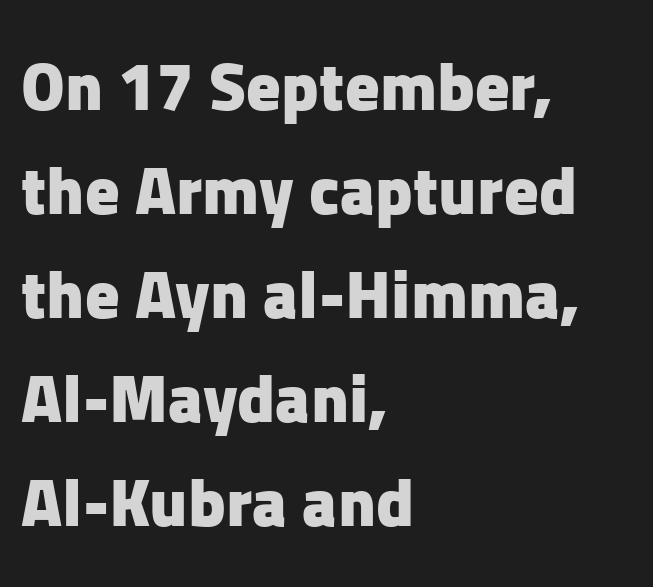
{"serif": "no", "italic": "no", "bold": "yes", "weight": "heavy", "width": "normal", "stroke_contrast": "low", "x_height": "medium", "monospaced": "no", "underline": "no", "align": "left", "line_spacing": "normal", "line_spacing_ratio": 1.53, "letter_spacing": "normal", "letter_spacing_em": 0.0, "glyph_px": 68}
